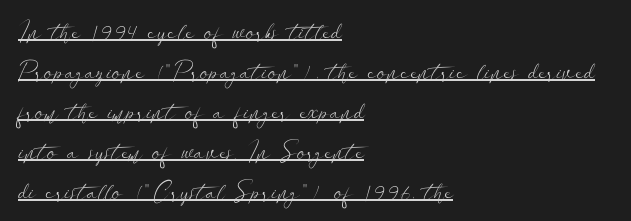
The image shows 25 px text type; set left-aligned, normal line spacing (1.6x), normal letter spacing, underlined.
